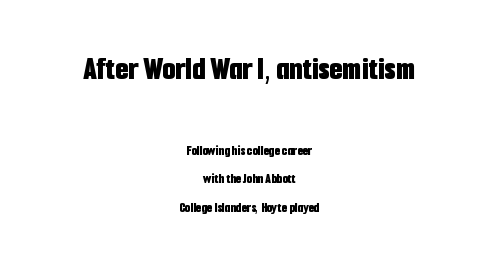
Q: Is the text bold? A: Yes.
Q: Is the text italic (slanted)? A: No, it is upright.
Q: Is the typeface a serif or a sans-serif typeface? A: Sans-serif.
Q: Is the text underlined? A: No.
Q: How is the paragraph aligned? A: Centered.
Q: Is the spacing between letters normal or unusually wide? A: Normal.
Q: Is the spacing between lines tight, normal or loose? A: Loose.
Q: Which block of text is set in a larger size, the first (top) or the second (bottom)? A: The first (top) one.
Q: Width (condensed, normal, or wide)? A: Condensed.
Q: Stroke contrast? A: Low.
Q: x-height? A: Medium.
Q: Monospaced? A: No.
